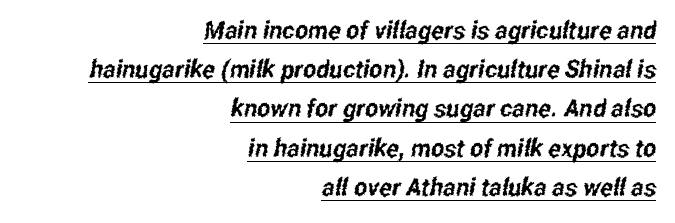
{"underline": "yes", "align": "right", "line_spacing": "normal", "line_spacing_ratio": 1.57, "letter_spacing": "normal", "letter_spacing_em": 0.0, "glyph_px": 25}
